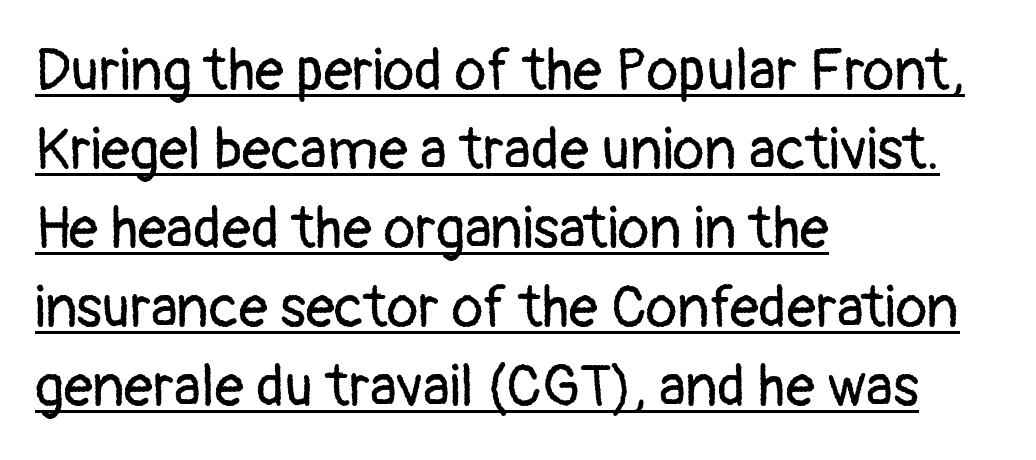
{"serif": "no", "italic": "no", "bold": "no", "weight": "regular", "width": "normal", "stroke_contrast": "low", "x_height": "medium", "monospaced": "no", "underline": "yes", "align": "left", "line_spacing": "normal", "line_spacing_ratio": 1.36, "letter_spacing": "normal", "letter_spacing_em": 0.0, "glyph_px": 58}
